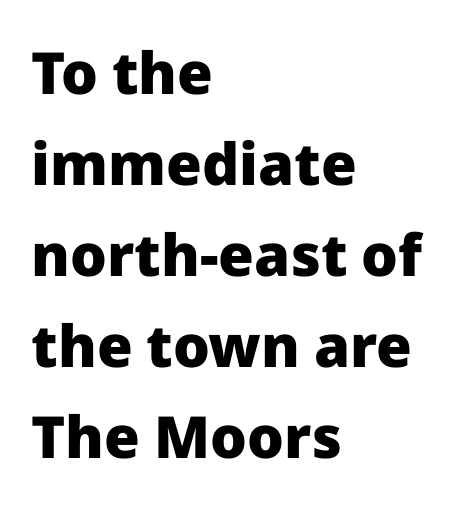
{"serif": "no", "italic": "no", "bold": "yes", "weight": "heavy", "width": "normal", "stroke_contrast": "low", "x_height": "medium", "monospaced": "no", "underline": "no", "align": "left", "line_spacing": "normal", "line_spacing_ratio": 1.57, "letter_spacing": "normal", "letter_spacing_em": 0.0, "glyph_px": 58}
